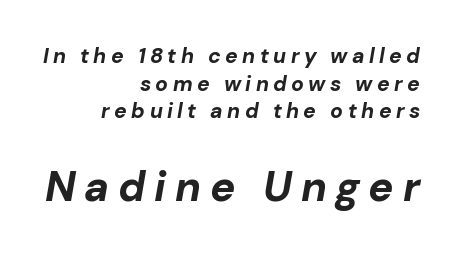
A student would call this right alignment; a typographer would say flush right, rag left. The letters are spread apart with noticeably loose tracking. Does the weight exceed regular? Yes, all the way to bold. Two sizes are in play, and the larger belongs to the second block. The rendering uses natural spacing where letterforms have individual widths.
